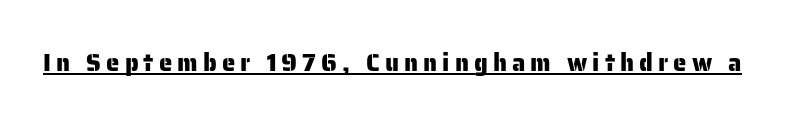
Q: Is the text italic (slanted)? A: No, it is upright.
Q: Is the text underlined? A: Yes.
Q: Is the spacing between letters normal or unusually wide? A: Unusually wide.
